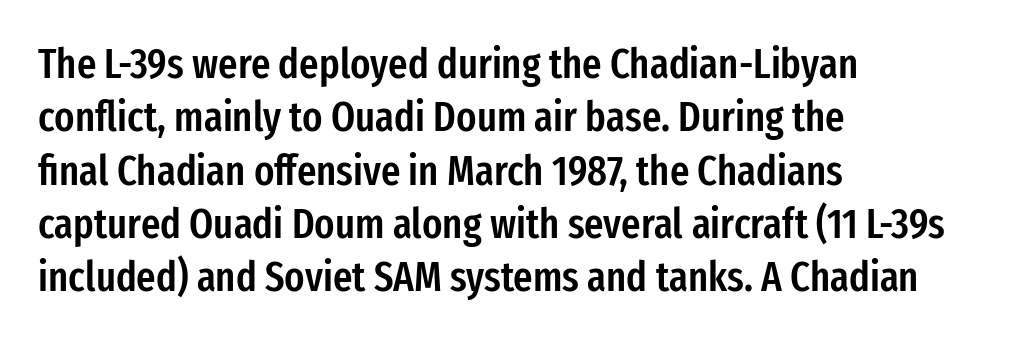
{"serif": "no", "italic": "no", "bold": "semi", "weight": "semibold", "width": "condensed", "stroke_contrast": "low", "x_height": "medium", "monospaced": "no", "underline": "no", "align": "left", "line_spacing": "normal", "line_spacing_ratio": 1.27, "letter_spacing": "normal", "letter_spacing_em": 0.0, "glyph_px": 42}
